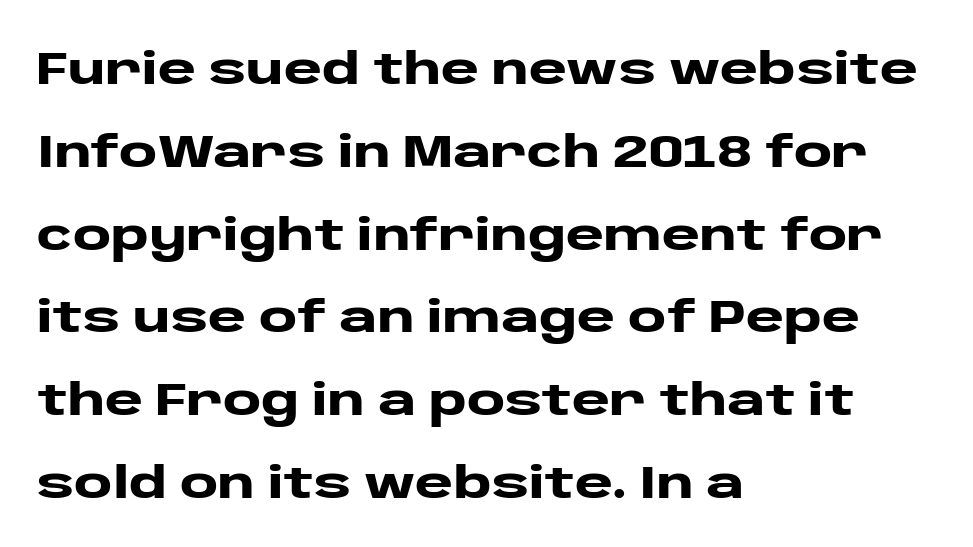
The image shows 46 px heavy, wide sans-serif type, upright; set left-aligned, line spacing 1.8x, normal letter spacing, not underlined; low stroke contrast and a large x-height.
